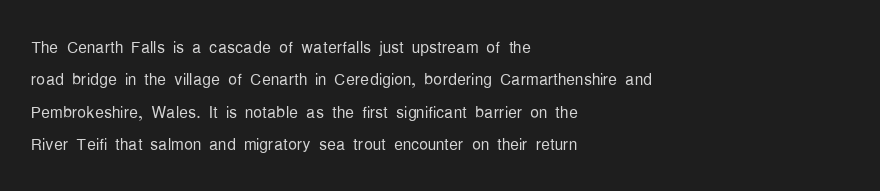
Does extra space separate the letters? No, they use regular spacing. Compared with a typical body face, this is equally light or lighter still. Casual observation: everything's shoved over to the left. This sample keeps an unexceptional amount of space between lines.
